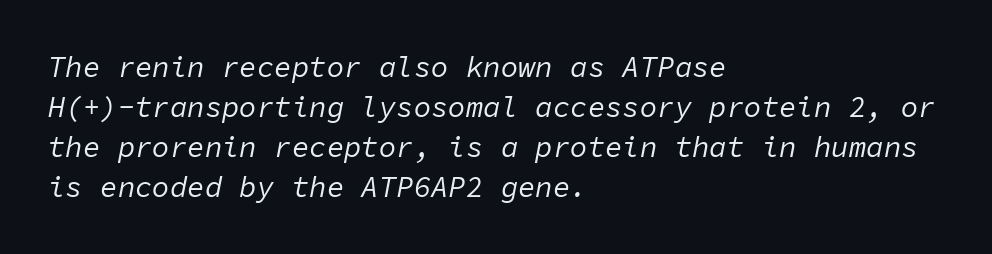
{"italic": "yes", "lean": "right", "slant_degrees": 11, "bold": "no", "weight": "regular", "width": "normal", "stroke_contrast": "low", "x_height": "medium", "monospaced": "yes", "underline": "no", "align": "left", "line_spacing": "normal", "line_spacing_ratio": 1.38, "letter_spacing": "normal", "letter_spacing_em": 0.0, "glyph_px": 29}
